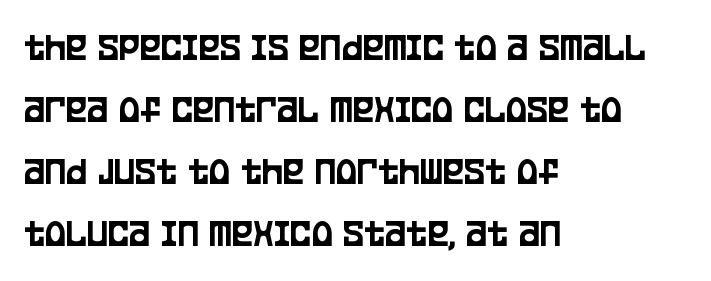
In terms of letterform style, serifs are entirely absent. The paragraph has a hard left edge and a soft right edge. The letters stand upright; this is a roman face. Normally led — the rows are evenly, conventionally spaced. Anything drawn beneath the words? Only blank space. Is this a fixed-width face? No — the glyphs have proportional, varying widths.
